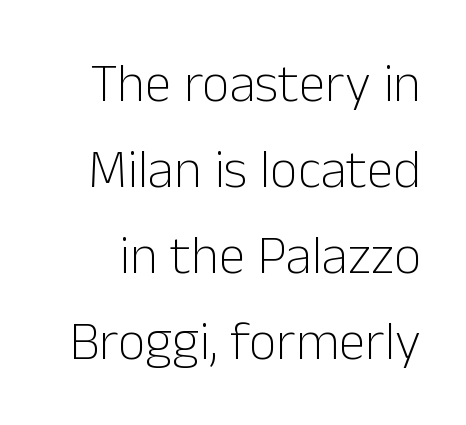
Decoration check: the copy has no underline. Font category for this specimen: sans-serif. The letterforms sit at book weight or below. The line-height multiplier appears to be the usual default. Look at the tracking — it's just the regular setting, nothing added.
